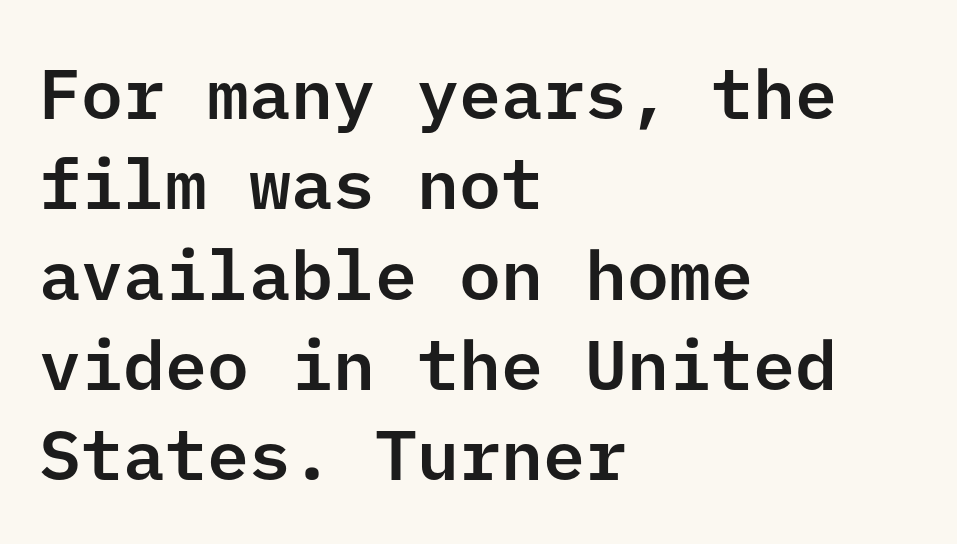
Q: Is the text italic (slanted)? A: No, it is upright.
Q: Is the typeface a serif or a sans-serif typeface? A: Sans-serif.
Q: Is the text underlined? A: No.
Q: How is the paragraph aligned? A: Left-aligned.
Q: Is the spacing between letters normal or unusually wide? A: Normal.
Q: Is the spacing between lines tight, normal or loose? A: Normal.
Q: Width (condensed, normal, or wide)? A: Normal.
Q: Stroke contrast? A: Low.
Q: x-height? A: Medium.
